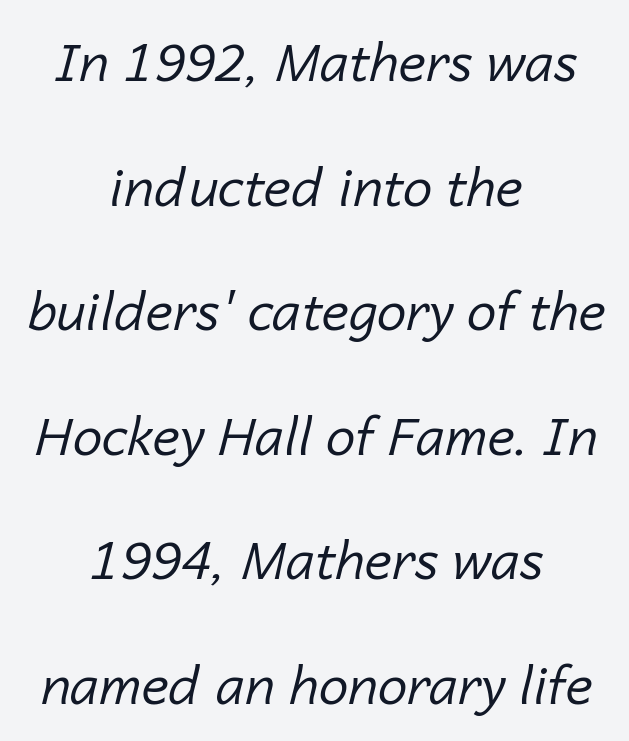
The image shows 53 px regular-weight type, italic (leaning right); set centered, loose line spacing (2.35x), normal letter spacing, not underlined; low stroke contrast and a medium x-height.
